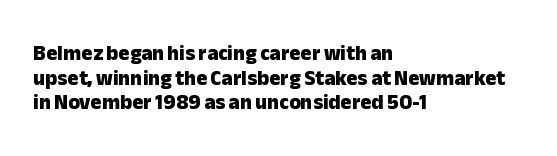
The image shows 21 px bold type, upright; set left-aligned, line spacing 1.17x, normal letter spacing, not underlined.
